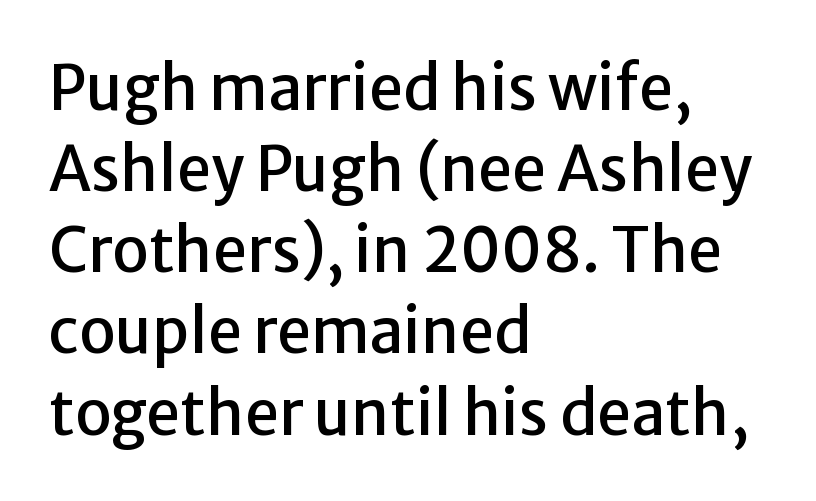
Q: Is the text italic (slanted)? A: No, it is upright.
Q: Is the typeface a serif or a sans-serif typeface? A: Sans-serif.
Q: Is the text underlined? A: No.
Q: How is the paragraph aligned? A: Left-aligned.
Q: Is the spacing between letters normal or unusually wide? A: Normal.
Q: Is the spacing between lines tight, normal or loose? A: Normal.
Q: Width (condensed, normal, or wide)? A: Normal.
Q: Stroke contrast? A: Low.
Q: x-height? A: Medium.
Q: Monospaced? A: No.
